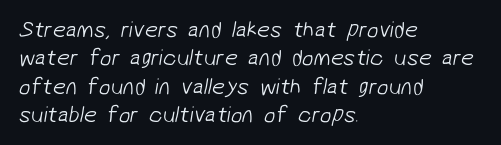
The image shows 23 px text type; set left-aligned, line spacing 1.23x, normal letter spacing, not underlined.
